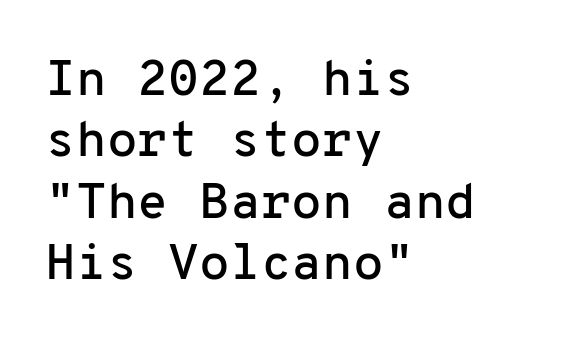
This rendering features lettering with no underline. This is roman type, the default non-slanted kind. Every row of glyphs begins at an identical x-position on the left. Classification — sans serif.
